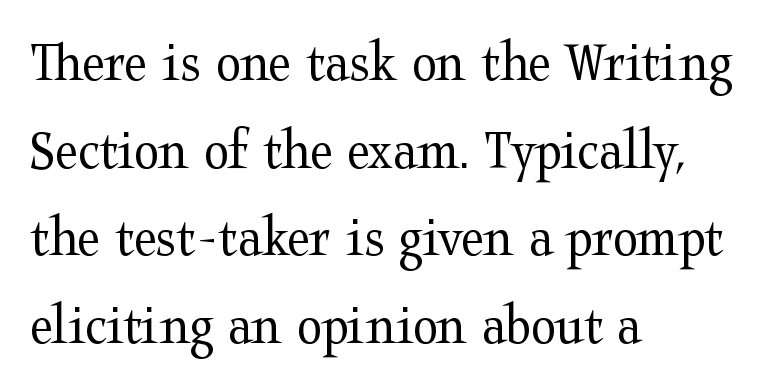
If you drew a line through each stem, it would be perfectly vertical. The cut favours lightness, reaching ordinary text weight at its darkest. Line starts are locked; line ends wander. Little horizontal feet cap the strokes, marking this as serif type. Character widths vary here, with narrow letters taking less room than wide ones.
